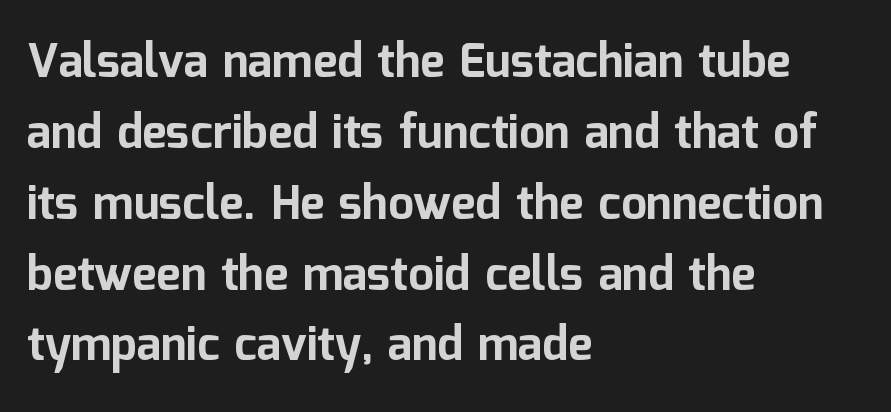
Q: Is the text bold? A: Yes.
Q: Is the text italic (slanted)? A: No, it is upright.
Q: Is the typeface a serif or a sans-serif typeface? A: Sans-serif.
Q: Is the text underlined? A: No.
Q: How is the paragraph aligned? A: Left-aligned.
Q: Is the spacing between letters normal or unusually wide? A: Normal.
Q: Is the spacing between lines tight, normal or loose? A: Normal.
Q: Width (condensed, normal, or wide)? A: Normal.
Q: Stroke contrast? A: Low.
Q: x-height? A: Medium.
Q: Monospaced? A: No.
